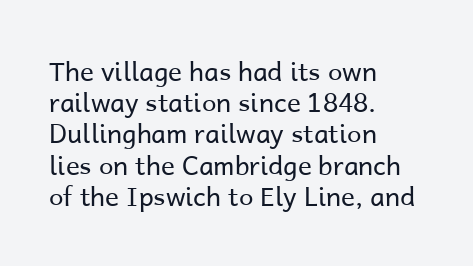
Q: Is the text bold? A: No.
Q: Is the text italic (slanted)? A: No, it is upright.
Q: Is the text underlined? A: No.
Q: How is the paragraph aligned? A: Left-aligned.
Q: Is the spacing between letters normal or unusually wide? A: Normal.
